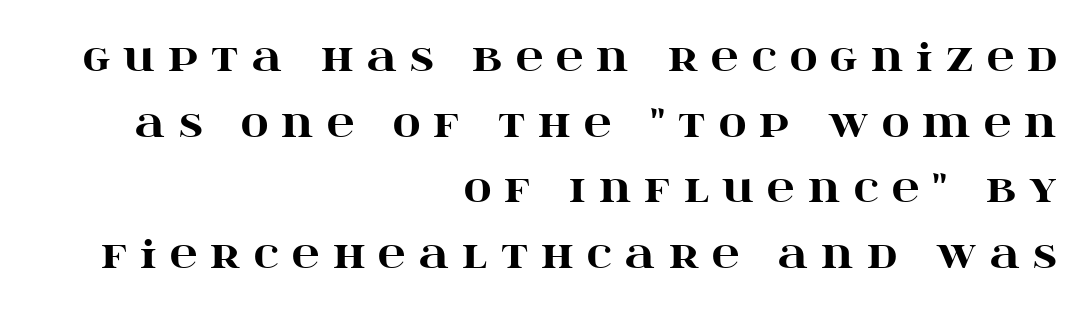
Set as a true bold cut, around the 700 mark. Caption: expanded tracking, letters set apart. What kind of face is this? One with serifs. The typography opts for an upright posture over an oblique one.
